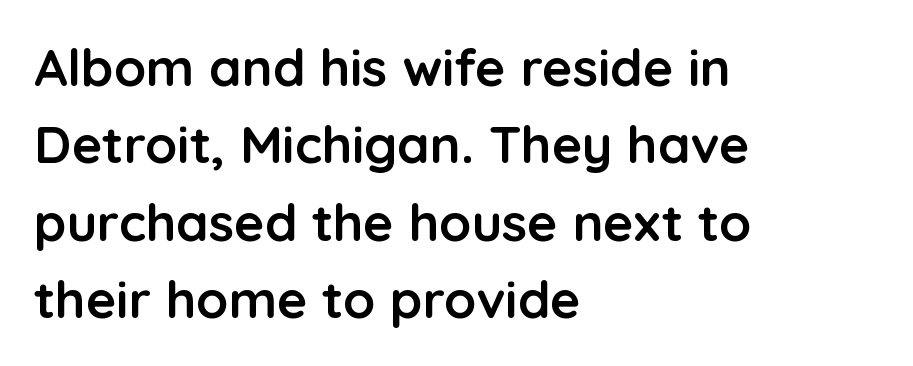
The image shows 52 px semibold sans-serif type, upright; set left-aligned, normal line spacing (1.49x), normal letter spacing, not underlined; low stroke contrast and a medium x-height.
